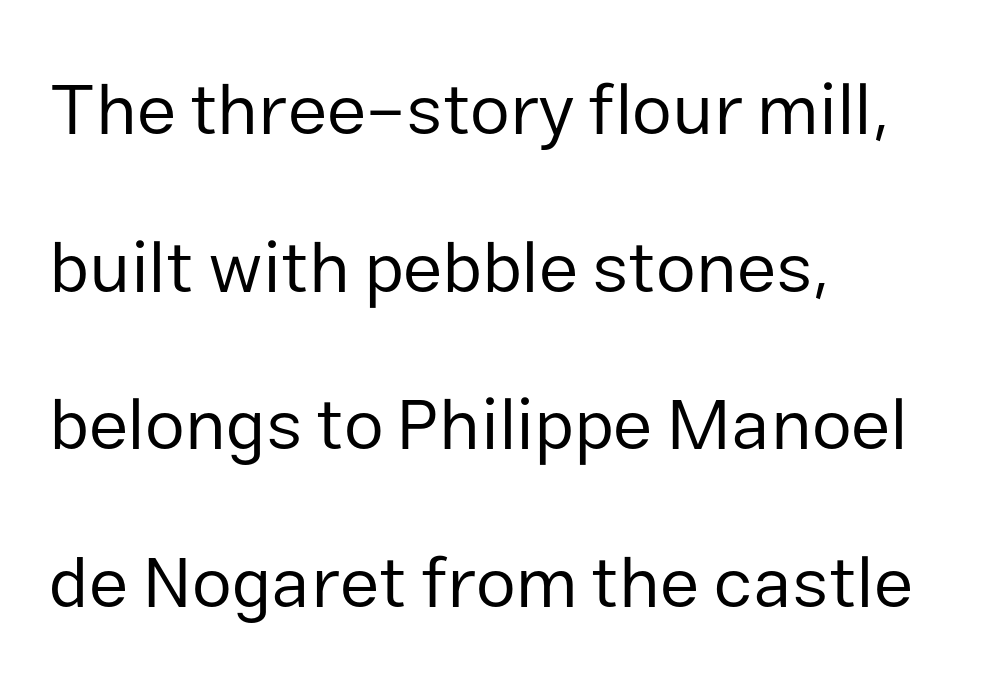
Bare-footed words on every line. Examine the stroke ends and you'll find no serifs. You could call the tracking neutral — neither tight nor loose. Line spacing here is loose. Heft: none added — not bold.
